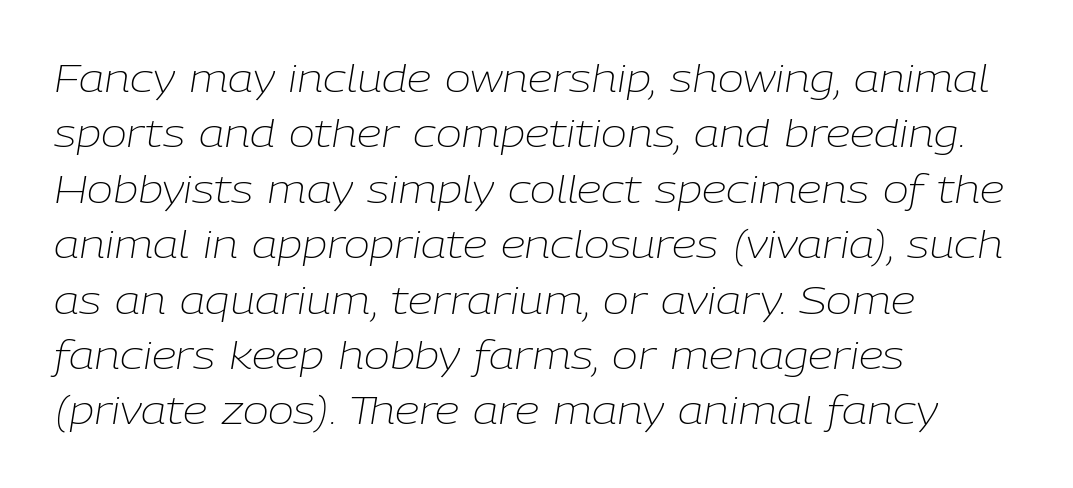
Q: Is the text bold? A: No.
Q: Is the text italic (slanted)? A: Yes, it leans right by about 9 degrees.
Q: Is the text underlined? A: No.
Q: How is the paragraph aligned? A: Left-aligned.
Q: Is the spacing between letters normal or unusually wide? A: Normal.
Q: Is the spacing between lines tight, normal or loose? A: Normal.
Q: Width (condensed, normal, or wide)? A: Normal.
Q: Stroke contrast? A: Low.
Q: x-height? A: Medium.
Q: Monospaced? A: No.
